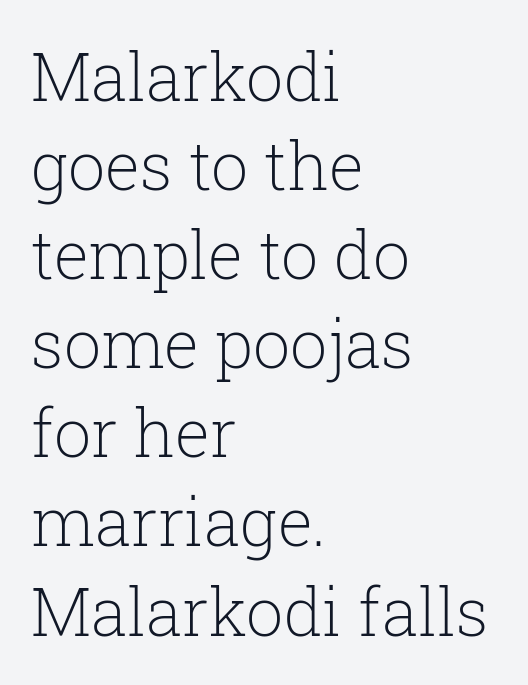
Q: Is the text bold? A: No.
Q: Is the text italic (slanted)? A: No, it is upright.
Q: Is the typeface a serif or a sans-serif typeface? A: Serif.
Q: Is the text underlined? A: No.
Q: How is the paragraph aligned? A: Left-aligned.
Q: Is the spacing between letters normal or unusually wide? A: Normal.
Q: Is the spacing between lines tight, normal or loose? A: Normal.
Q: Width (condensed, normal, or wide)? A: Normal.
Q: Stroke contrast? A: Low.
Q: x-height? A: Medium.
Q: Monospaced? A: No.
